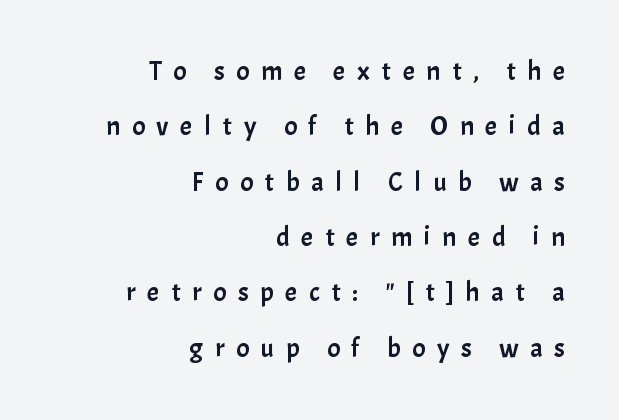
The image shows 27 px text type, upright; set right-aligned, loose line spacing (2.05x), unusually wide letter spacing (+0.43 em), not underlined.
